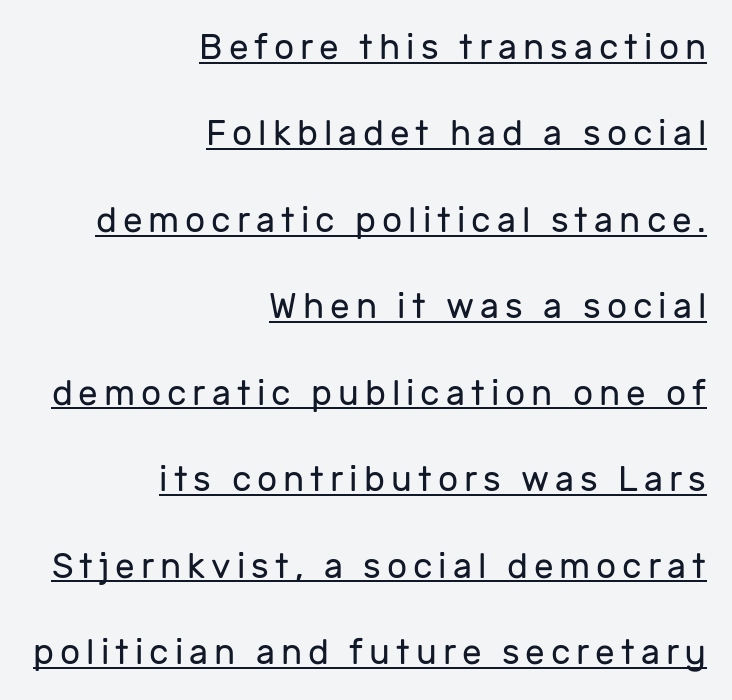
The glyphs in this specimen are sans serif. The block of text is sparse from top to bottom, with ample space between rows. Caption: lettering with a line underneath. Unlike italic type, these characters show no tilt at all. Vertical stems look standard width or narrower in stroke. Teacher's note: observe the even right margin — that is flush-right alignment.
